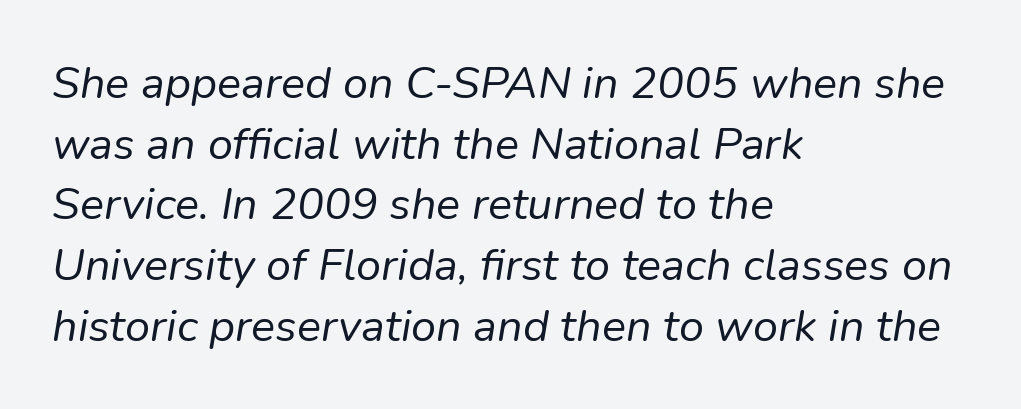
The image shows 45 px regular-weight type, italic (leaning right); set left-aligned, normal line spacing (1.35x), normal letter spacing, not underlined; low stroke contrast and a medium x-height.
